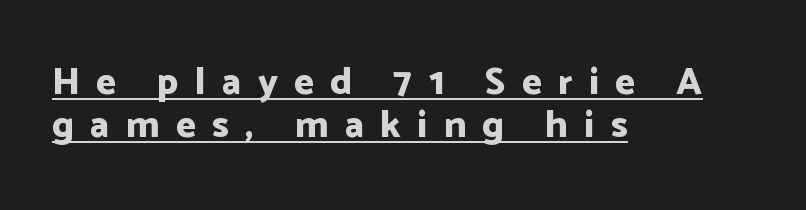
Q: Is the text bold? A: Yes.
Q: Is the text italic (slanted)? A: No, it is upright.
Q: Is the typeface a serif or a sans-serif typeface? A: Sans-serif.
Q: Is the text underlined? A: Yes.
Q: How is the paragraph aligned? A: Left-aligned.
Q: Is the spacing between letters normal or unusually wide? A: Unusually wide.
Q: Is the spacing between lines tight, normal or loose? A: Tight.
Q: Width (condensed, normal, or wide)? A: Normal.
Q: Stroke contrast? A: Low.
Q: x-height? A: Medium.
Q: Monospaced? A: No.
